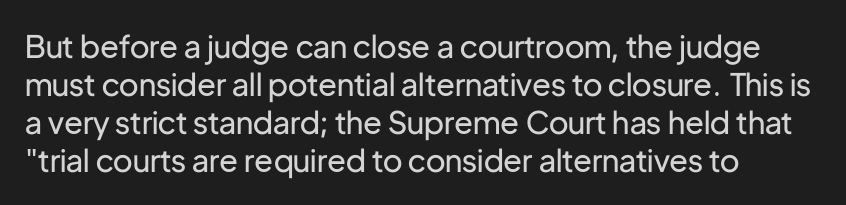
The image shows 31 px regular-weight sans-serif type, upright; set left-aligned, line spacing 1.23x, normal letter spacing, not underlined; low stroke contrast and a medium x-height.
